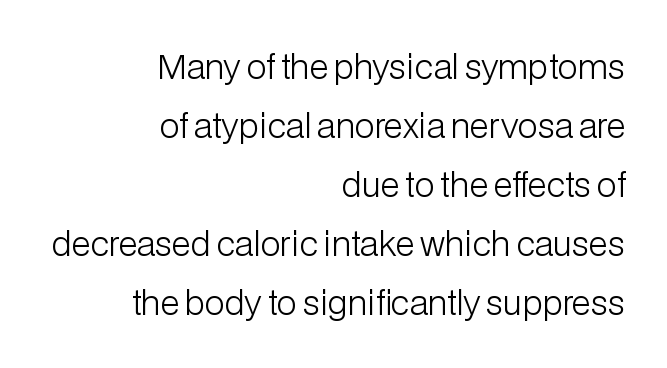
{"serif": "no", "italic": "no", "bold": "no", "weight": "light", "width": "normal", "stroke_contrast": "low", "x_height": "medium", "monospaced": "no", "underline": "no", "align": "right", "line_spacing_ratio": 1.79, "letter_spacing": "normal", "letter_spacing_em": 0.0, "glyph_px": 33}
